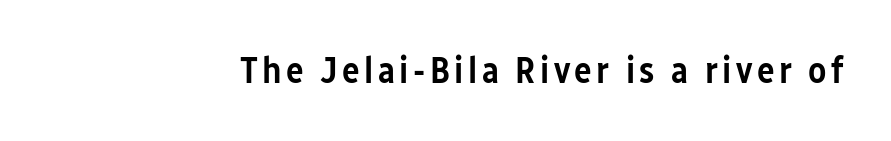
Q: Is the text bold? A: Semi-bold.
Q: Is the text italic (slanted)? A: No, it is upright.
Q: Is the typeface a serif or a sans-serif typeface? A: Sans-serif.
Q: Is the text underlined? A: No.
Q: Width (condensed, normal, or wide)? A: Condensed.
Q: Stroke contrast? A: Low.
Q: x-height? A: Medium.
Q: Monospaced? A: No.
